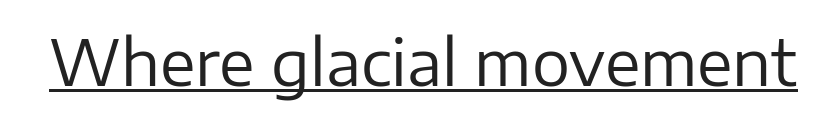
{"serif": "no", "italic": "no", "bold": "no", "weight": "regular", "width": "normal", "stroke_contrast": "low", "x_height": "medium", "monospaced": "no", "underline": "yes", "letter_spacing": "normal", "letter_spacing_em": 0.0, "glyph_px": 64}
